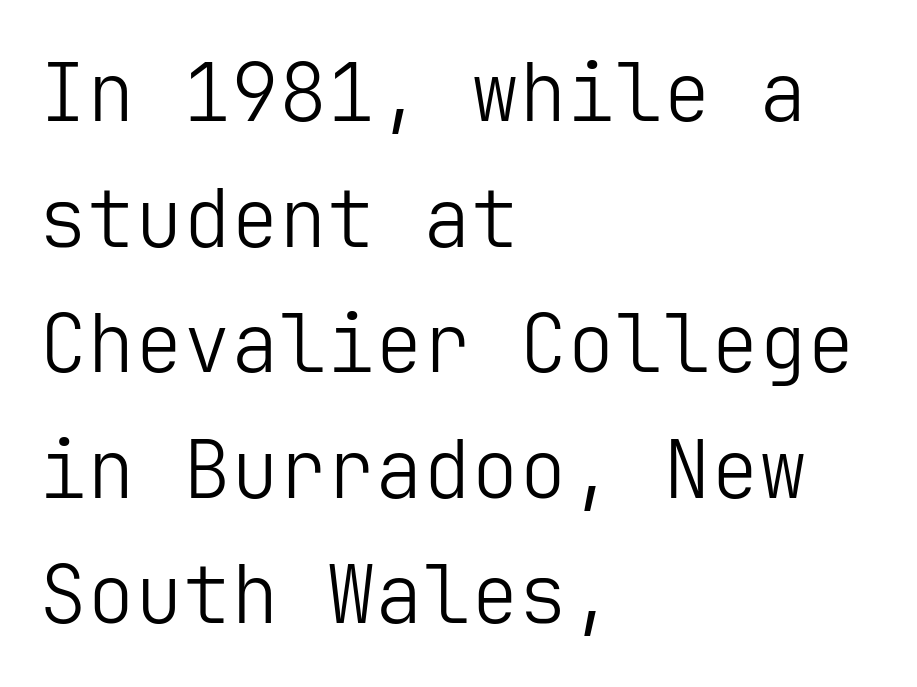
{"serif": "no", "italic": "no", "bold": "no", "weight": "light", "width": "normal", "stroke_contrast": "low", "x_height": "medium", "underline": "no", "align": "left", "line_spacing": "normal", "line_spacing_ratio": 1.57, "letter_spacing": "normal", "letter_spacing_em": 0.0, "glyph_px": 80}
